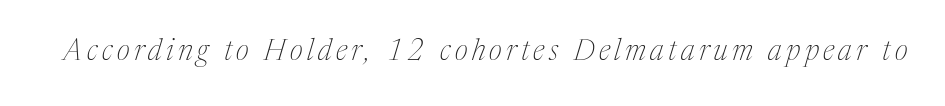
Small tapered or slab feet sit at the stroke ends, so this counts as serif. The font's italic variant was chosen for this text. Beneath every word, the page is bare. Heaviness? Minimal to ordinary, like unemphasized prose.
